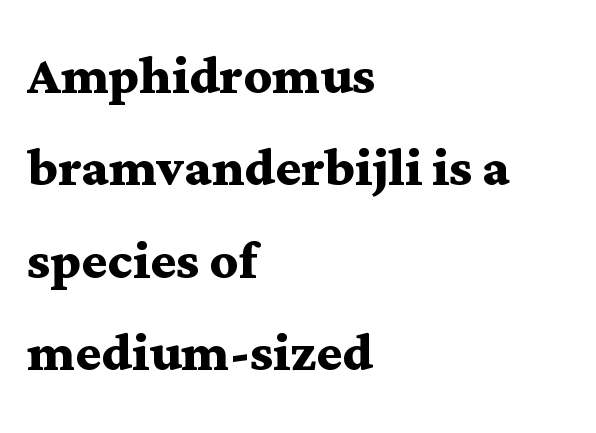
Q: Is the text bold? A: Yes.
Q: Is the text italic (slanted)? A: No, it is upright.
Q: Is the typeface a serif or a sans-serif typeface? A: Serif.
Q: Is the text underlined? A: No.
Q: How is the paragraph aligned? A: Left-aligned.
Q: Is the spacing between letters normal or unusually wide? A: Normal.
Q: Is the spacing between lines tight, normal or loose? A: Normal.
Q: Width (condensed, normal, or wide)? A: Wide.
Q: Stroke contrast? A: Medium.
Q: x-height? A: Medium.
Q: Monospaced? A: No.
